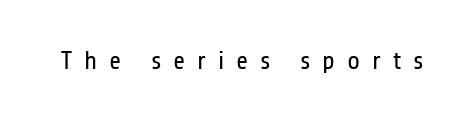
Plain, unruled lines of type. Notice how the stems are strictly vertical — no italics here. Is the letter spacing exaggerated? Yes — the characters are pushed far apart. Is the type heavy? It reads as light-to-regular instead.
